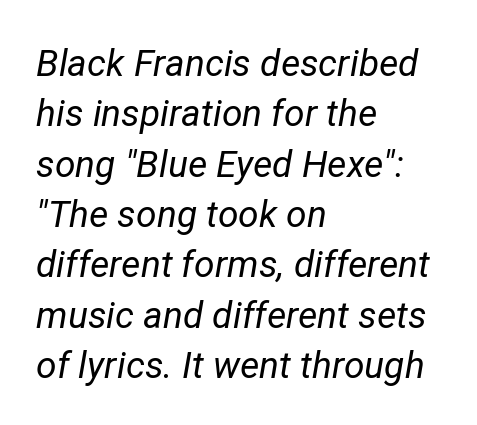
Does extra space separate the letters? No, they use regular spacing. The letters look calm and open, with moderate or lighter stems. Slant detected: the letters are inclined. The rendering uses a moderate line-height, typical for paragraphs. Line beginnings align vertically; line endings do not. Each row of text sits above clean, open space.
